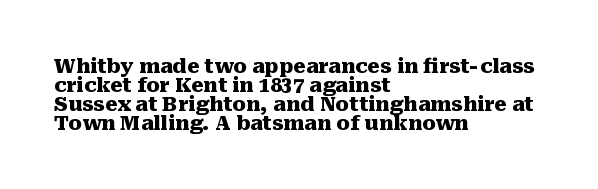
{"italic": "no", "bold": "yes", "underline": "no", "align": "left", "line_spacing": "tight", "line_spacing_ratio": 0.95, "letter_spacing": "normal", "letter_spacing_em": 0.0, "glyph_px": 20}
